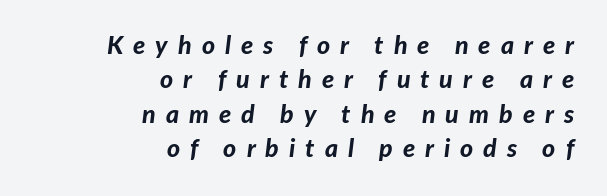
{"italic": "yes", "lean": "right", "slant_degrees": 7, "bold": "yes", "underline": "no", "align": "right", "line_spacing": "normal", "line_spacing_ratio": 1.38, "letter_spacing": "wide", "letter_spacing_em": 0.4, "glyph_px": 25}
